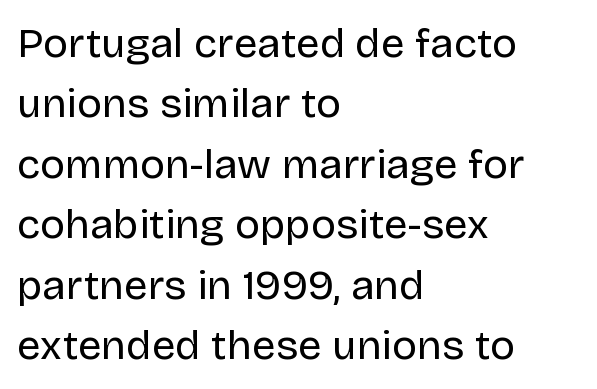
{"serif": "no", "italic": "no", "bold": "no", "weight": "regular", "width": "normal", "stroke_contrast": "low", "x_height": "large", "monospaced": "no", "underline": "no", "align": "left", "line_spacing": "normal", "line_spacing_ratio": 1.44, "letter_spacing": "normal", "letter_spacing_em": 0.0, "glyph_px": 42}
